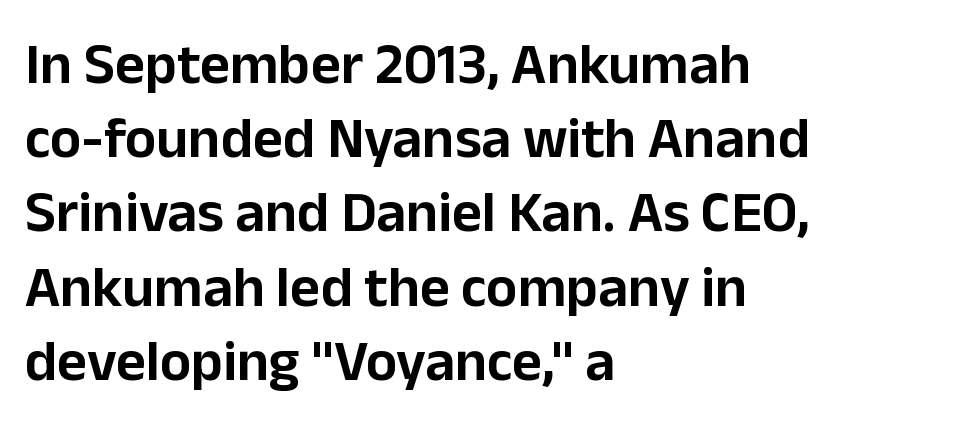
The typography opts for an upright posture over an oblique one. The area under the type is left untouched. The typeface chosen for these lines omits serifs. In terms of letterspacing, this is plain default setting.
